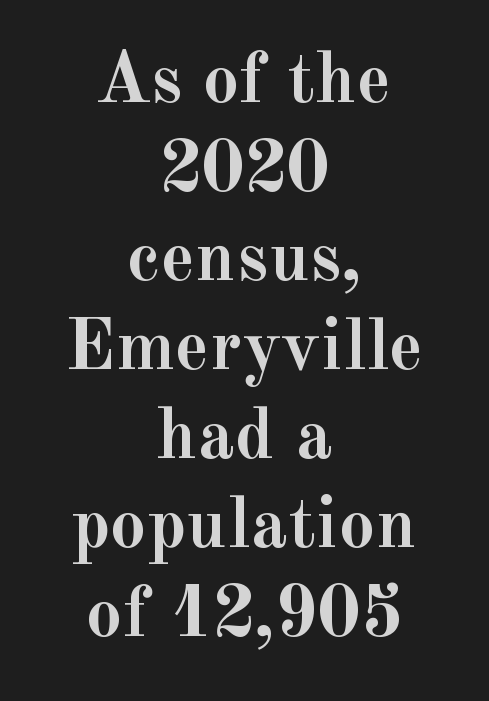
Q: Is the text bold? A: Yes.
Q: Is the text italic (slanted)? A: No, it is upright.
Q: Is the typeface a serif or a sans-serif typeface? A: Serif.
Q: Is the text underlined? A: No.
Q: How is the paragraph aligned? A: Centered.
Q: Is the spacing between letters normal or unusually wide? A: Normal.
Q: Width (condensed, normal, or wide)? A: Normal.
Q: x-height? A: Small.
Q: Monospaced? A: No.
